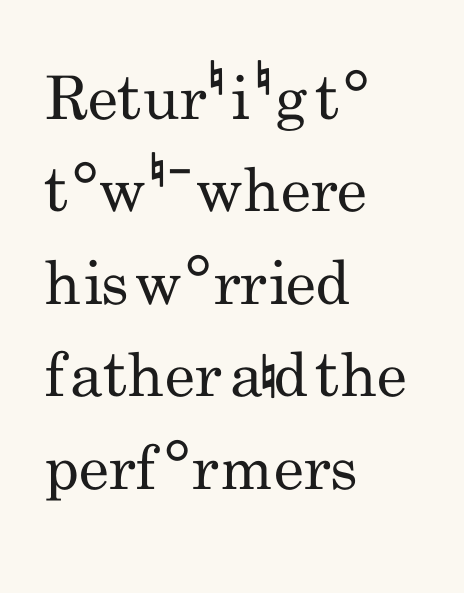
Q: Is the text bold? A: No.
Q: Is the text italic (slanted)? A: No, it is upright.
Q: Is the typeface a serif or a sans-serif typeface? A: Sans-serif.
Q: Is the text underlined? A: No.
Q: How is the paragraph aligned? A: Left-aligned.
Q: Is the spacing between letters normal or unusually wide? A: Normal.
Q: Is the spacing between lines tight, normal or loose? A: Normal.
Q: Width (condensed, normal, or wide)? A: Condensed.
Q: Stroke contrast? A: Low.
Q: x-height? A: Small.
Q: Monospaced? A: No.
